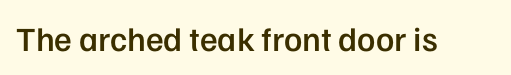
Here the designer chose a conventional face with non-uniform glyph widths. Bold? Not quite — semibold, heavier than regular but stopping short. This sample uses an upright cut, with every glyph sitting square on the baseline. The space beneath each line is pristine and unruled. The face used here is a sans, in the tradition of grotesques and geometrics.
